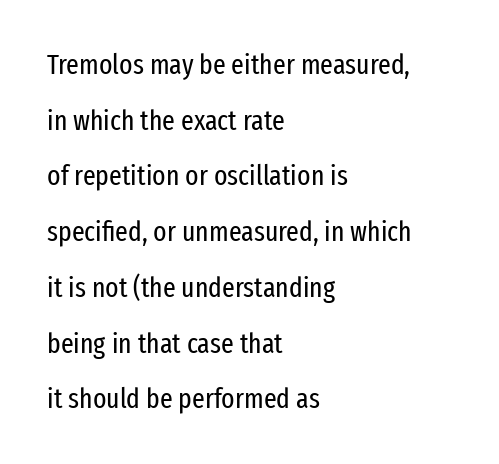
{"serif": "no", "italic": "no", "bold": "no", "weight": "regular", "width": "condensed", "stroke_contrast": "low", "x_height": "medium", "monospaced": "no", "underline": "no", "align": "left", "line_spacing": "loose", "line_spacing_ratio": 1.99, "letter_spacing": "normal", "letter_spacing_em": 0.0, "glyph_px": 28}
